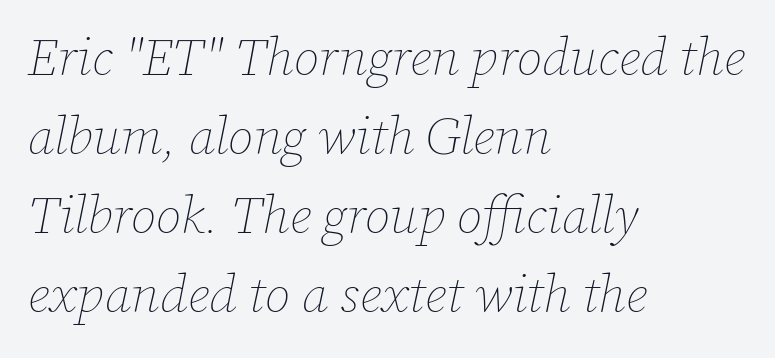
This rendering uses left alignment, leaving the right contour irregular. A light-to-regular cut is what we see here. Italic? Definitely — the glyphs are oblique. Note the varied advance widths — an 'i' is clearly narrower than an 'm'.
